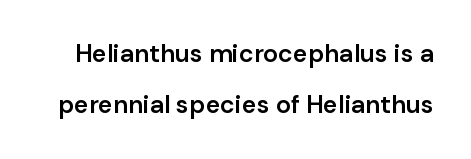
Q: Is the text bold? A: Semi-bold.
Q: Is the text italic (slanted)? A: No, it is upright.
Q: Is the text underlined? A: No.
Q: Is the spacing between letters normal or unusually wide? A: Normal.
Q: Is the spacing between lines tight, normal or loose? A: Loose.
